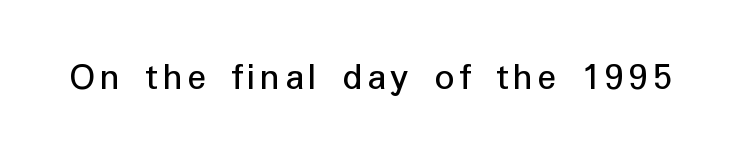
The strip under each line holds only bare page. Do the letters lean? They stand straight. In terms of letterform style, serifs are entirely absent. Looks like regular typesetting: each glyph gets only the width it needs.
